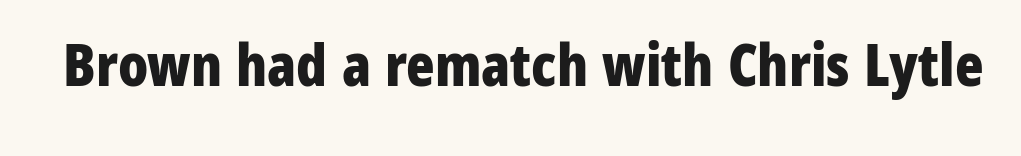
{"serif": "no", "italic": "no", "bold": "yes", "weight": "bold", "width": "condensed", "stroke_contrast": "low", "x_height": "medium", "monospaced": "no", "underline": "no", "letter_spacing": "normal", "letter_spacing_em": 0.0, "glyph_px": 59}
